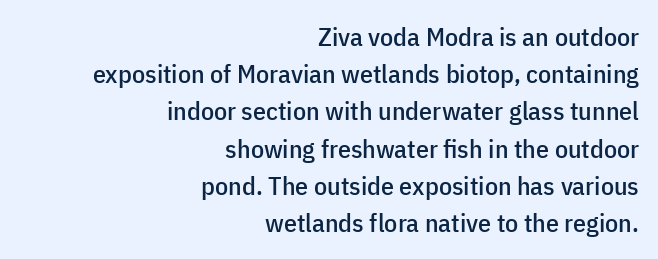
The image shows 26 px text type, upright; set right-aligned, normal line spacing (1.43x), normal letter spacing, not underlined.
